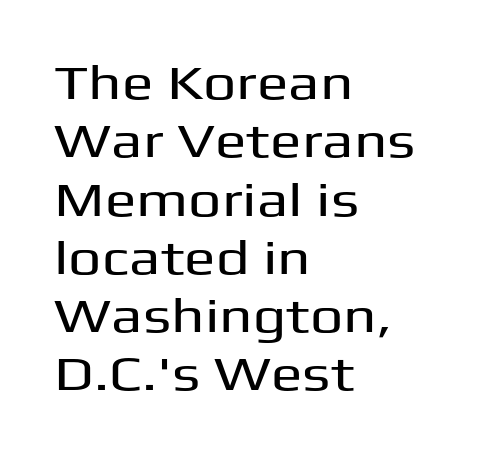
{"serif": "no", "italic": "no", "width": "wide", "stroke_contrast": "medium", "x_height": "medium", "monospaced": "no", "underline": "no", "align": "left", "line_spacing_ratio": 1.24, "letter_spacing": "normal", "letter_spacing_em": 0.0, "glyph_px": 47}
